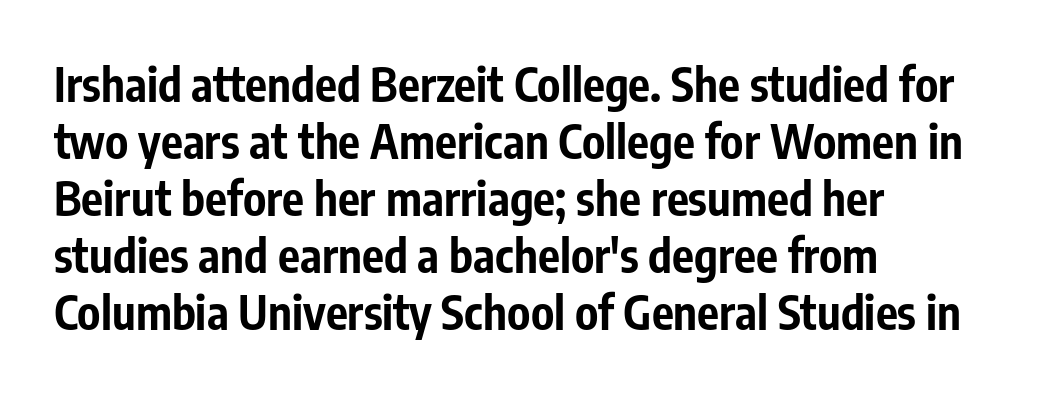
The image shows 46 px bold, condensed sans-serif type, upright; set left-aligned, line spacing 1.24x, normal letter spacing, not underlined; low stroke contrast and a medium x-height.
